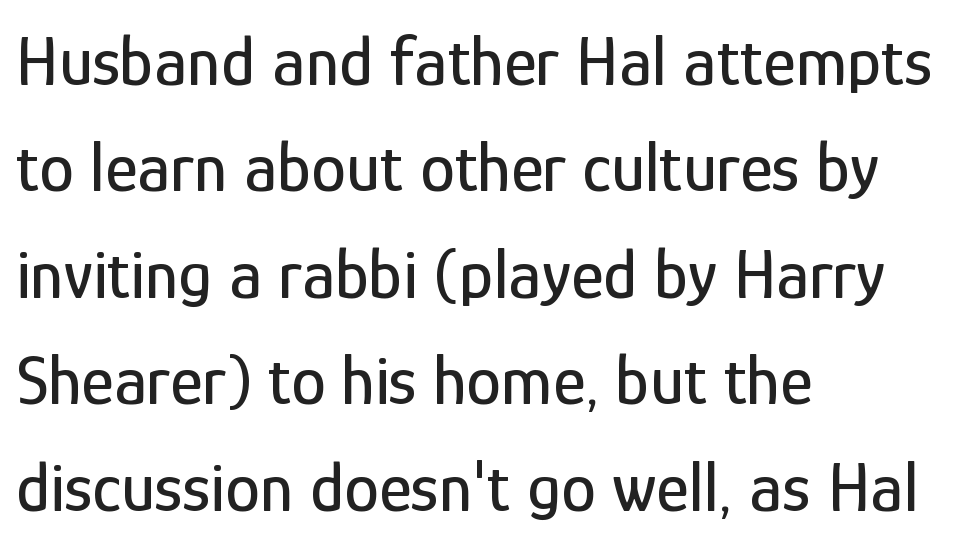
Standard letterfit; no display-style spreading of the glyphs. The face used here is proportionally spaced, like ordinary book or web type. Type style note: lacks serifs. Alignment: flush left.
